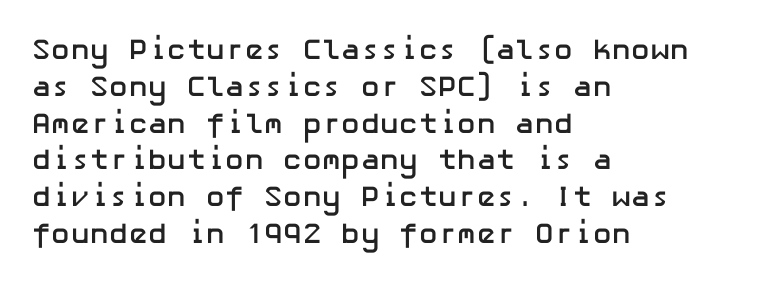
The image shows 29 px semibold sans-serif type, upright; set left-aligned, normal line spacing (1.27x), normal letter spacing, not underlined; low stroke contrast and a medium x-height.
